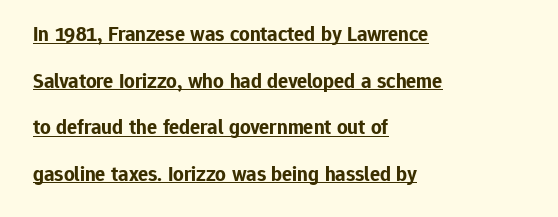
{"italic": "no", "bold": "yes", "underline": "yes", "align": "left", "line_spacing": "loose", "line_spacing_ratio": 2.22, "letter_spacing": "normal", "letter_spacing_em": 0.0, "glyph_px": 21}
